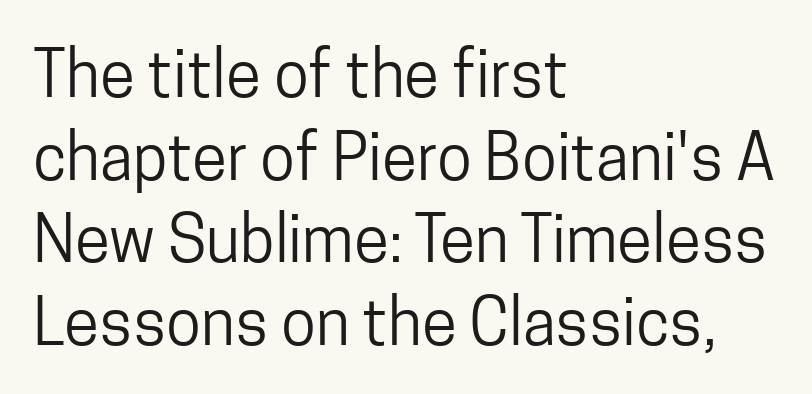
The image shows 64 px regular-weight, condensed sans-serif type, upright; set left-aligned, normal line spacing (1.29x), normal letter spacing, not underlined; low stroke contrast and a medium x-height.
